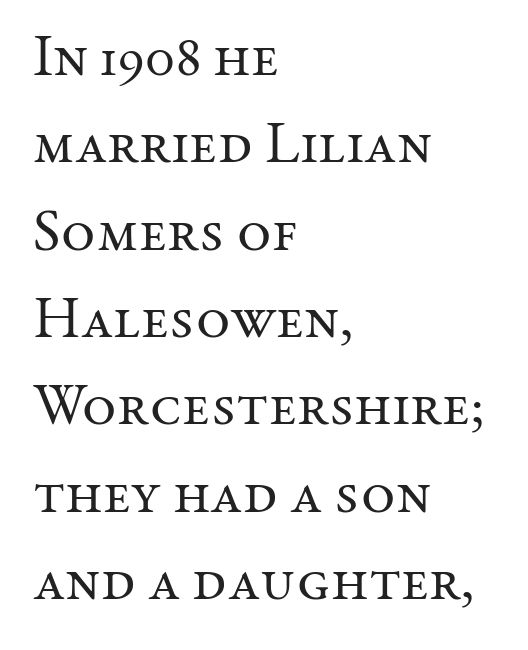
Look at the tracking — it's just the regular setting, nothing added. Horizontal bands of white between lines are of average thickness. Posture: straight, roman, zero tilt. This sample has the flowing, uneven cadence of proportional lettering. Each stroke keeps to a modest, everyday thickness or less. To sum up the face: it has serifs.
